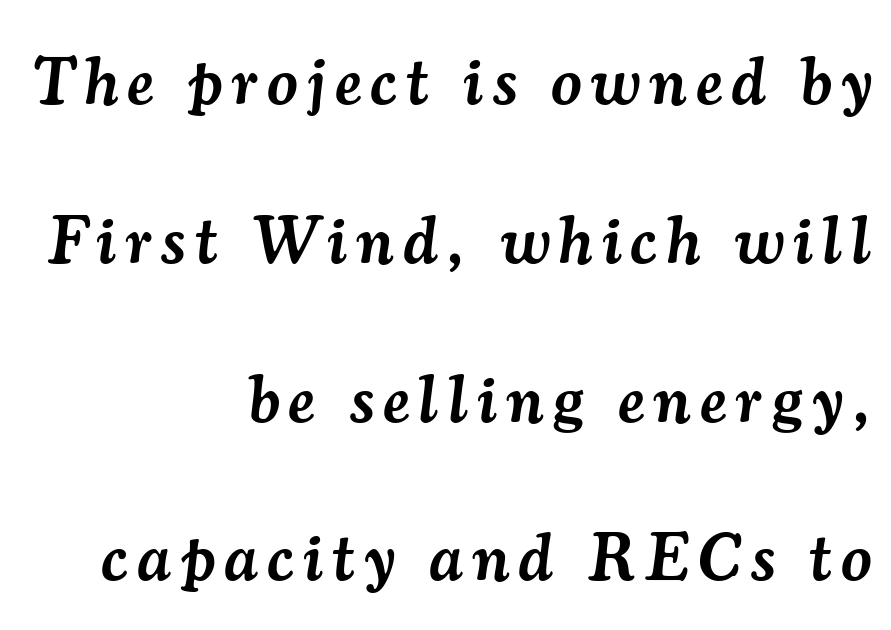
Q: Is the text bold? A: Semi-bold.
Q: Is the text italic (slanted)? A: Yes, it leans right by about 7 degrees.
Q: Is the typeface a serif or a sans-serif typeface? A: Serif.
Q: Is the text underlined? A: No.
Q: How is the paragraph aligned? A: Right-aligned.
Q: Is the spacing between lines tight, normal or loose? A: Loose.
Q: Width (condensed, normal, or wide)? A: Normal.
Q: Stroke contrast? A: Medium.
Q: x-height? A: Small.
Q: Monospaced? A: No.
